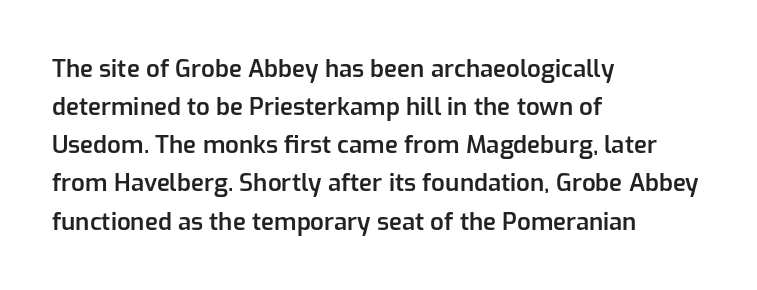
{"italic": "no", "bold": "semi", "underline": "no", "align": "left", "line_spacing": "normal", "line_spacing_ratio": 1.59, "letter_spacing": "normal", "letter_spacing_em": 0.0, "glyph_px": 24}
